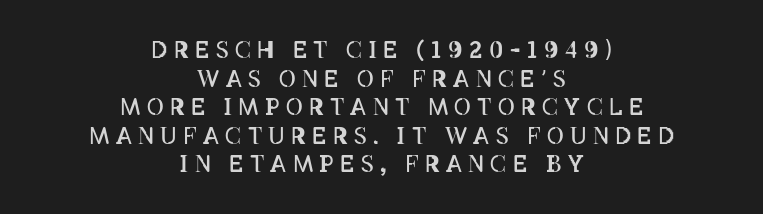
The image shows 23 px text type, upright; set centered, line spacing 1.24x, unusually wide letter spacing (+0.28 em), not underlined.
